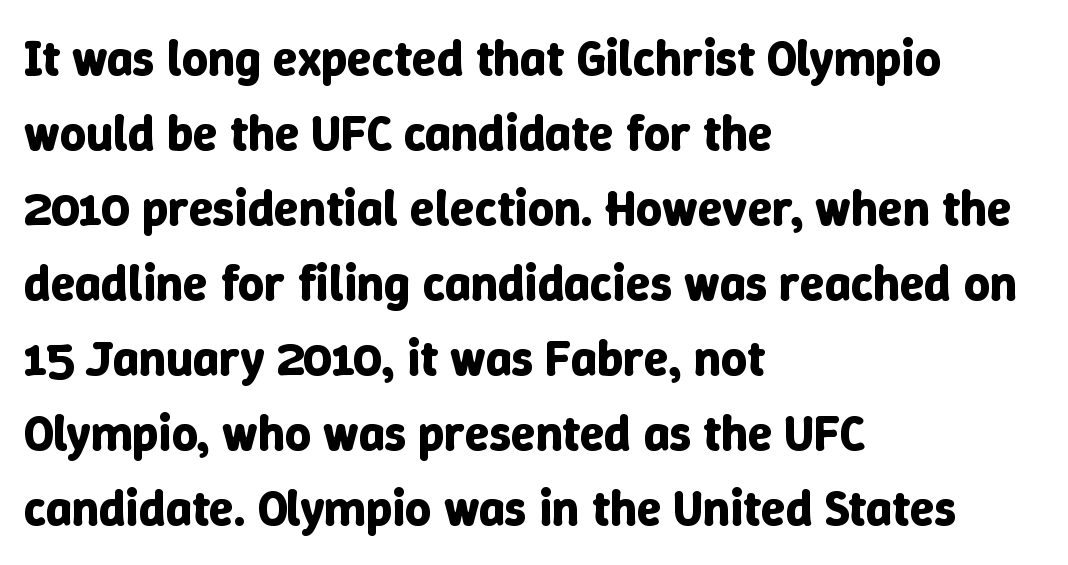
Q: Is the text bold? A: Yes.
Q: Is the text italic (slanted)? A: No, it is upright.
Q: Is the text underlined? A: No.
Q: How is the paragraph aligned? A: Left-aligned.
Q: Is the spacing between letters normal or unusually wide? A: Normal.
Q: Is the spacing between lines tight, normal or loose? A: Normal.
Q: Width (condensed, normal, or wide)? A: Normal.
Q: Stroke contrast? A: Low.
Q: x-height? A: Medium.
Q: Monospaced? A: No.
